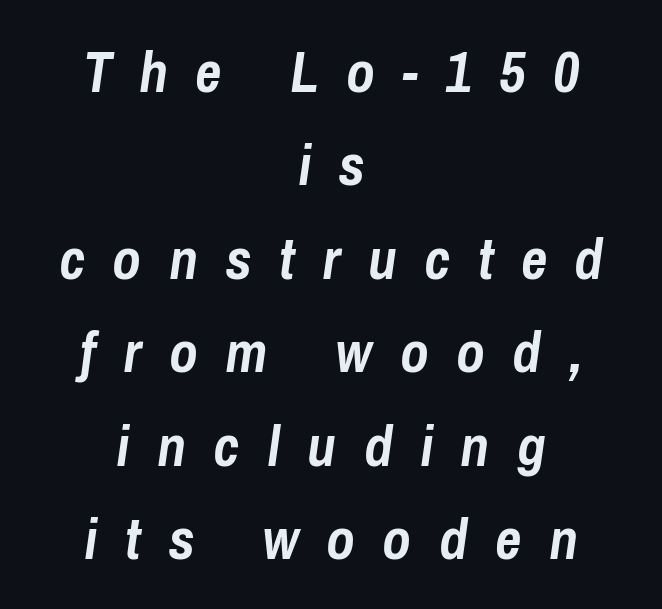
Teacher's note: observe the equal gaps on both sides — that is centered alignment. Varying glyph widths throughout — classic text-font behaviour. Every letter is thick-stroked: bold, no question. Slant detected: the letters are inclined.
